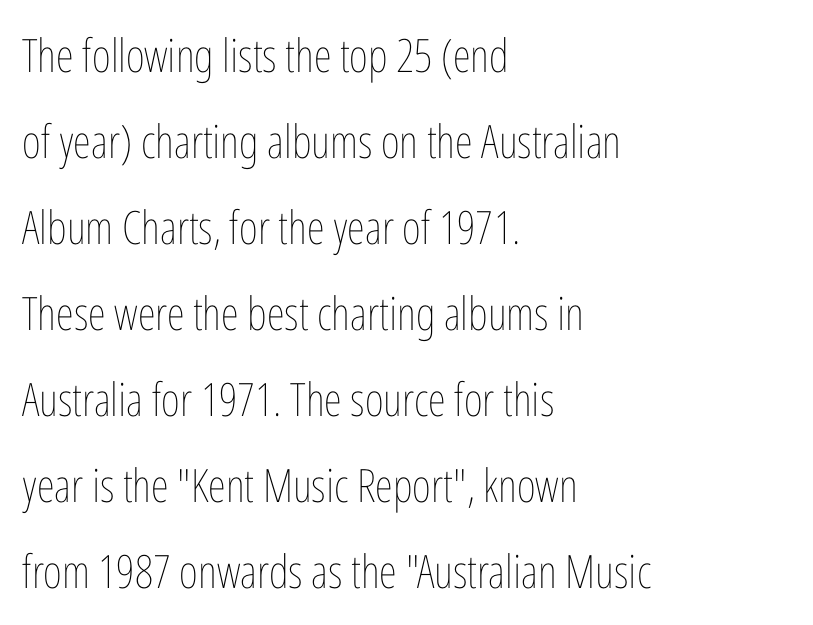
The image shows 46 px thin, condensed type, upright; set left-aligned, line spacing 1.87x, normal letter spacing, not underlined; low stroke contrast and a medium x-height.
